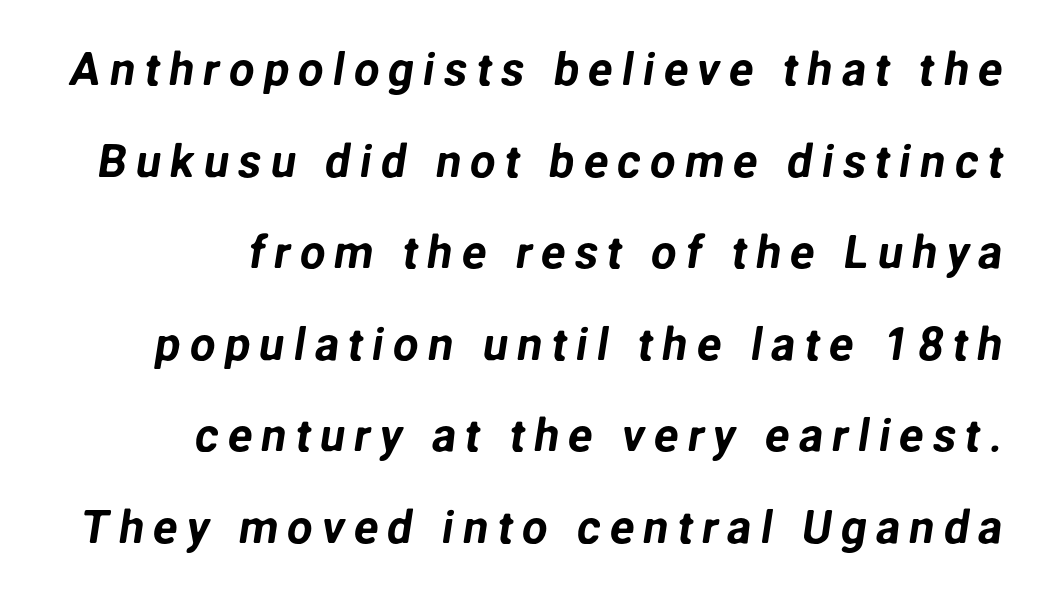
The image shows 46 px sans-serif type; set right-aligned, loose line spacing (1.99x), not underlined; low stroke contrast and a medium x-height.
